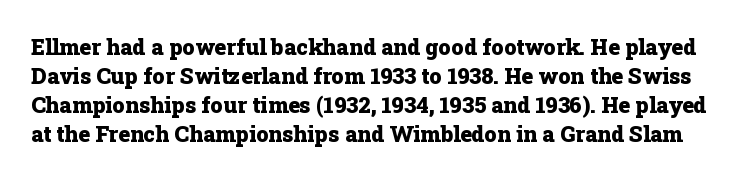
{"italic": "no", "bold": "yes", "underline": "no", "line_spacing": "normal", "line_spacing_ratio": 1.32, "letter_spacing": "normal", "letter_spacing_em": 0.0, "glyph_px": 22}
